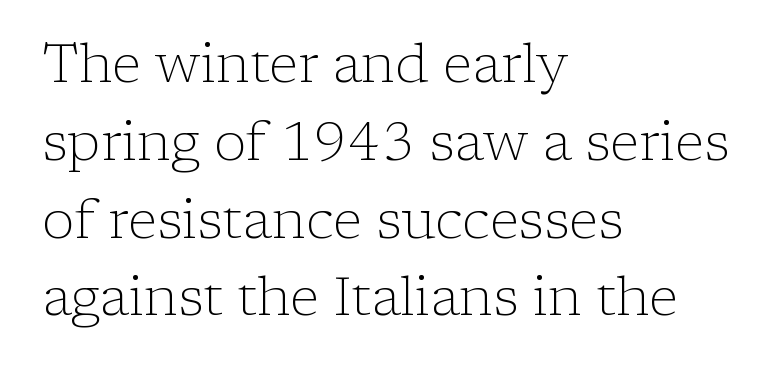
The image shows 54 px light serif type, upright; set left-aligned, normal line spacing (1.44x), normal letter spacing, not underlined; low stroke contrast and a medium x-height.
